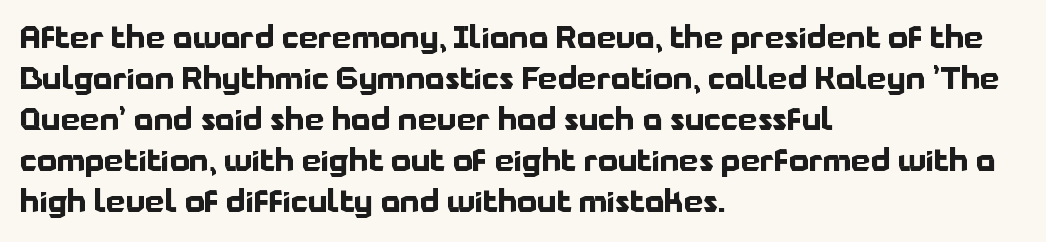
The type family on display is of the sans-serif kind. Plain, unruled lines of type. The rendering anchors every line to the left-hand side. The specimen reads as upright at a glance.
